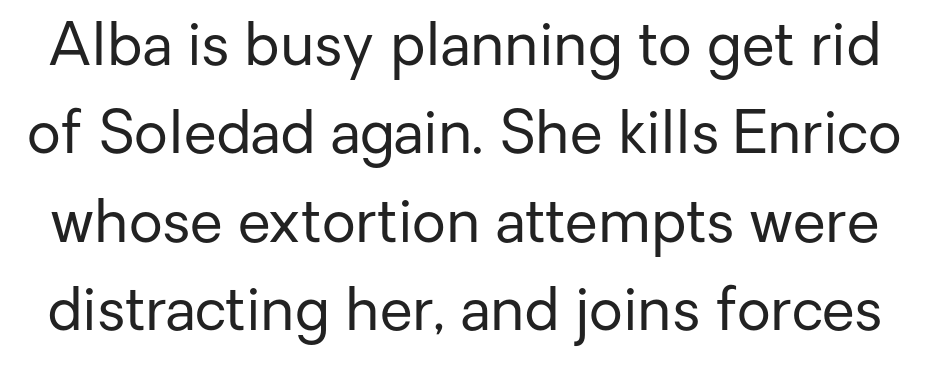
The image shows 59 px regular-weight sans-serif type, upright; set normal line spacing (1.5x), normal letter spacing, not underlined; low stroke contrast and a medium x-height.
